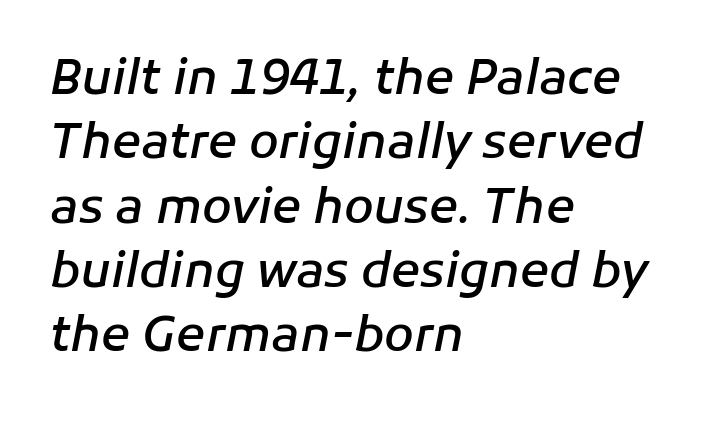
The rendering uses natural spacing where letterforms have individual widths. Decoration check: the copy has no underline. The setting favours the left margin, as ordinary paragraphs usually do. The space between consecutive lines is moderate. Students, this is semibold: more ink than regular, less than bold. The horizontal fit of the characters is conventional and even.
